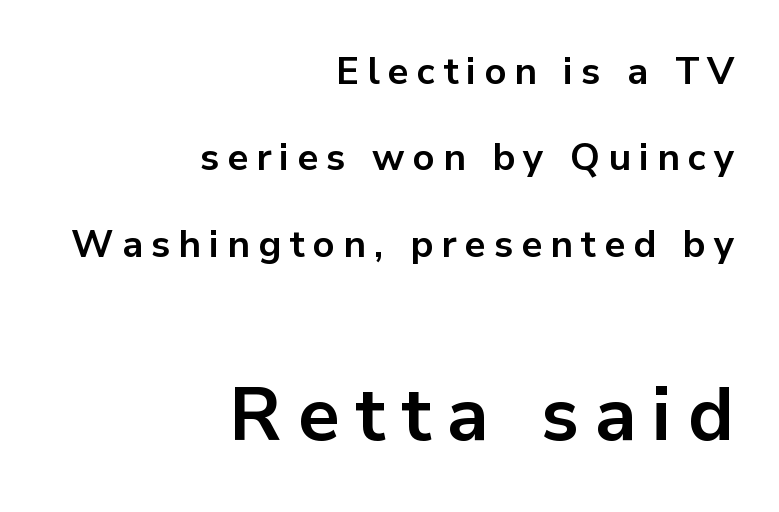
The image shows 75 px bold sans-serif type, upright; set right-aligned, loose line spacing (2.27x), unusually wide letter spacing (+0.21 em), not underlined; the second (bottom) block is 1.97x larger; low stroke contrast and a medium x-height.
